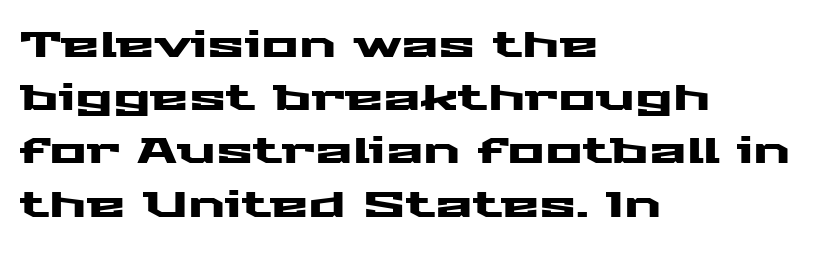
Q: Is the text italic (slanted)? A: No, it is upright.
Q: Is the typeface a serif or a sans-serif typeface? A: Sans-serif.
Q: Is the text underlined? A: No.
Q: How is the paragraph aligned? A: Left-aligned.
Q: Is the spacing between letters normal or unusually wide? A: Normal.
Q: Is the spacing between lines tight, normal or loose? A: Normal.
Q: Width (condensed, normal, or wide)? A: Wide.
Q: Stroke contrast? A: Medium.
Q: x-height? A: Medium.
Q: Monospaced? A: No.
